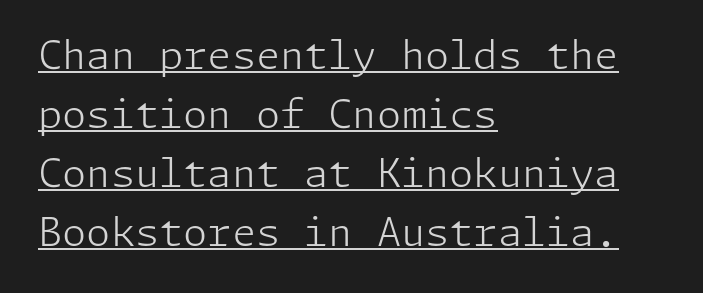
The image shows 39 px light sans-serif type, upright; set left-aligned, normal line spacing (1.51x), normal letter spacing, underlined; low stroke contrast and a medium x-height.
